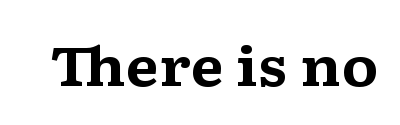
The image shows 54 px bold, wide serif type, upright; set normal letter spacing, not underlined; medium stroke contrast and a medium x-height.
